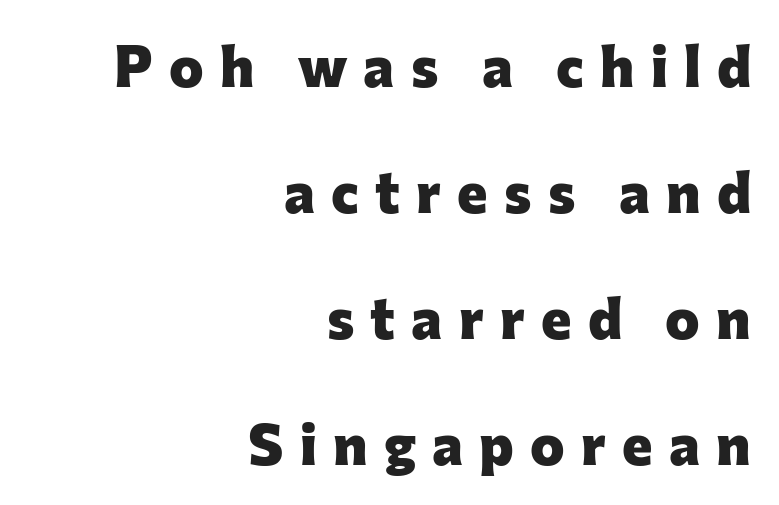
{"serif": "no", "italic": "no", "bold": "yes", "weight": "heavy", "width": "normal", "stroke_contrast": "low", "x_height": "medium", "monospaced": "no", "underline": "no", "align": "right", "line_spacing": "loose", "line_spacing_ratio": 2.17, "letter_spacing": "wide", "letter_spacing_em": 0.28, "glyph_px": 58}
